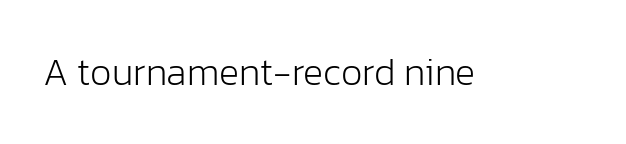
Heft: none added — not bold. Spacing between characters is what you'd get straight out of the box. In terms of letterform style, serifs are entirely absent. Bare-footed words on every line. The rendering uses natural spacing where letterforms have individual widths.
